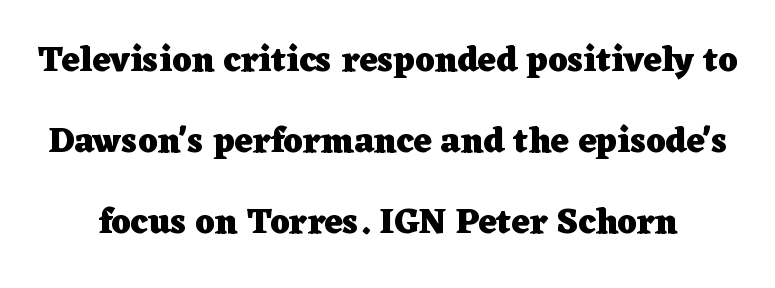
{"serif": "yes", "italic": "no", "bold": "yes", "weight": "heavy", "width": "wide", "stroke_contrast": "low", "x_height": "medium", "monospaced": "no", "underline": "no", "line_spacing": "loose", "line_spacing_ratio": 2.32, "letter_spacing": "normal", "letter_spacing_em": 0.0, "glyph_px": 35}
